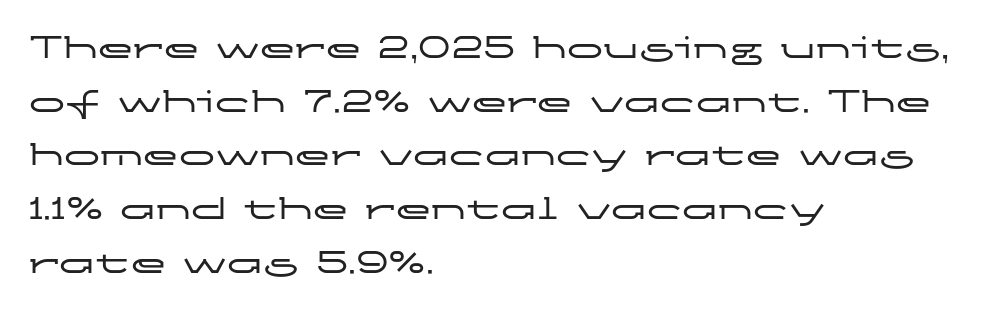
Quick note: interline space is typical. Upright lettering throughout. Layout note: lines flush left. Observe the absence of serifs on each vertical stroke in this sample.
